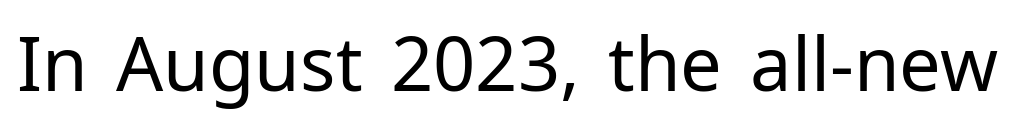
{"serif": "no", "italic": "no", "bold": "no", "weight": "regular", "width": "normal", "stroke_contrast": "low", "x_height": "medium", "monospaced": "no", "underline": "no", "letter_spacing": "normal", "letter_spacing_em": 0.0, "glyph_px": 74}
